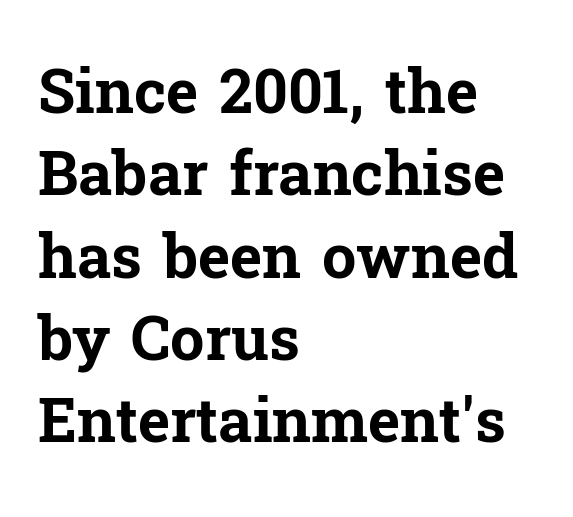
The image shows 61 px bold serif type, upright; set left-aligned, normal line spacing (1.35x), normal letter spacing, not underlined; low stroke contrast and a medium x-height.
